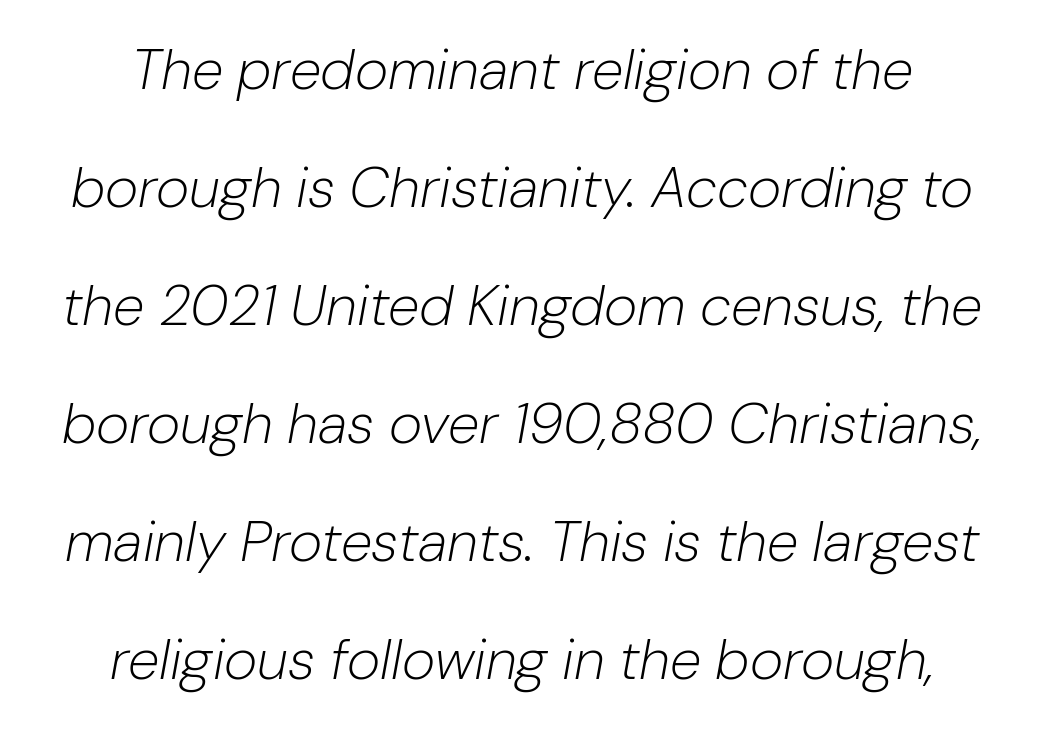
The image shows 57 px light type, italic (leaning right); set centered, loose line spacing (2.07x), normal letter spacing, not underlined; low stroke contrast and a medium x-height.
